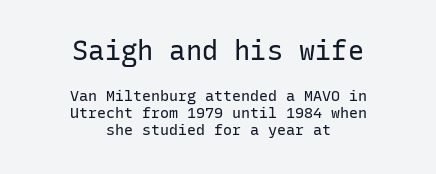
Default kerning and tracking; the words read as compact shapes. The line-height multiplier appears low, near solid setting. Compare the two chunks: the upper has the greater cap height. Heaviness? Minimal to ordinary, like unemphasized prose. Both edges are ragged and mirror each other, which tells us the setting is centered.
